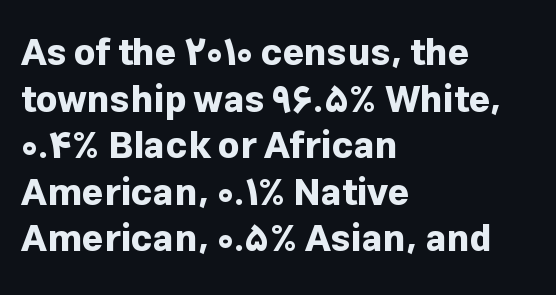
What stands out about the letter spacing? Nothing — it is the standard amount. A full-strength bold gives these letters their thick strokes. Leading: standard. All the whitespace from short lines collects on the right.
